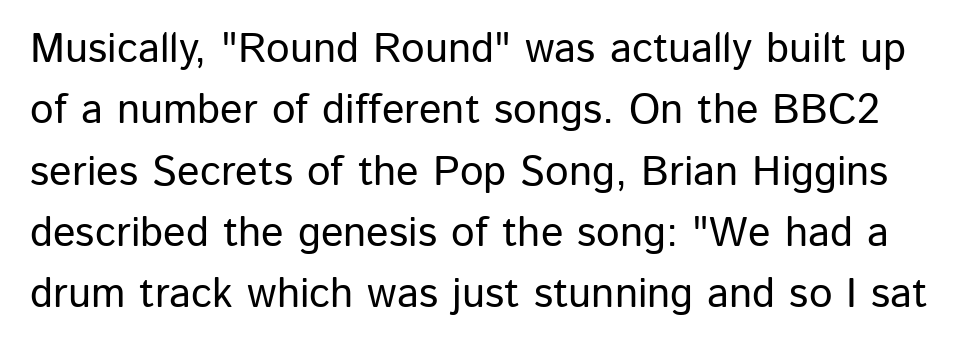
Serifs: no, the terminals of the letterforms are clean. Character widths vary here, with narrow letters taking less room than wide ones. Check under the words: just untouched page. The letters sit at their default tracking, neither squeezed nor spread. Designer's note — italics off, roman on.
